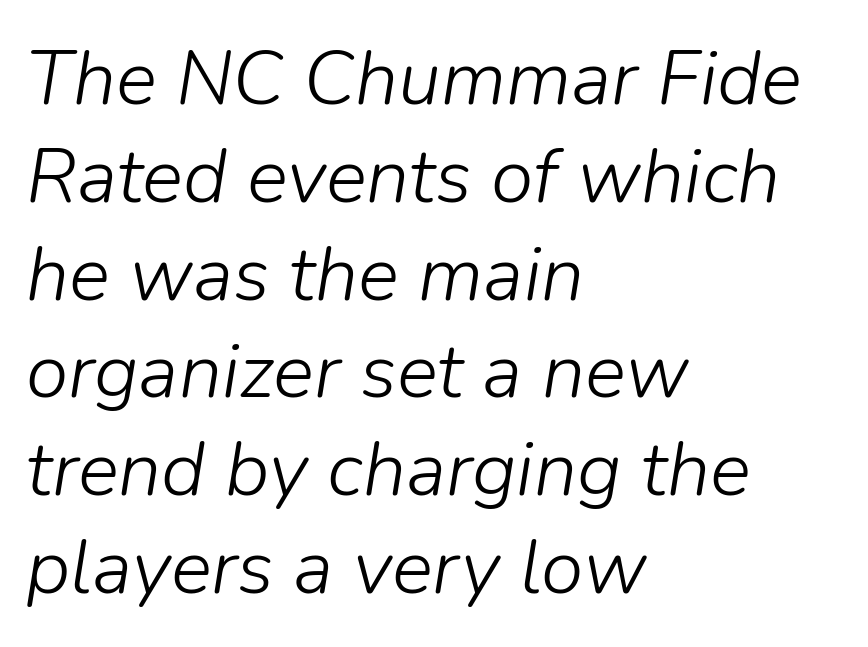
The image shows 77 px light type, italic (leaning right); set left-aligned, normal line spacing (1.27x), normal letter spacing, not underlined; low stroke contrast and a medium x-height.
